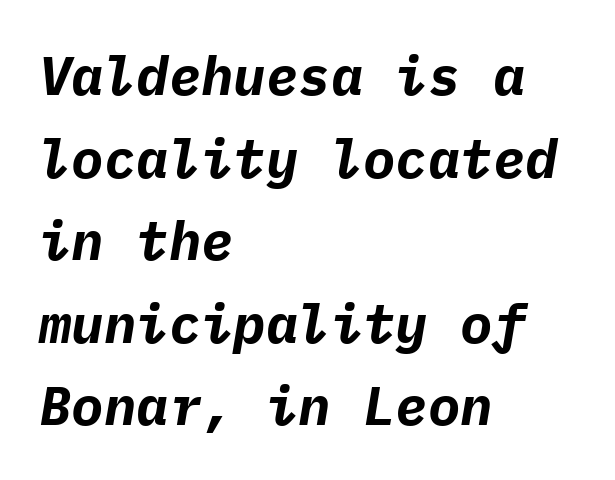
Q: Is the text bold? A: Yes.
Q: Is the text italic (slanted)? A: Yes, it leans right by about 9 degrees.
Q: Is the text underlined? A: No.
Q: How is the paragraph aligned? A: Left-aligned.
Q: Is the spacing between letters normal or unusually wide? A: Normal.
Q: Is the spacing between lines tight, normal or loose? A: Normal.
Q: Width (condensed, normal, or wide)? A: Normal.
Q: Stroke contrast? A: Low.
Q: x-height? A: Medium.
Q: Monospaced? A: Yes.
